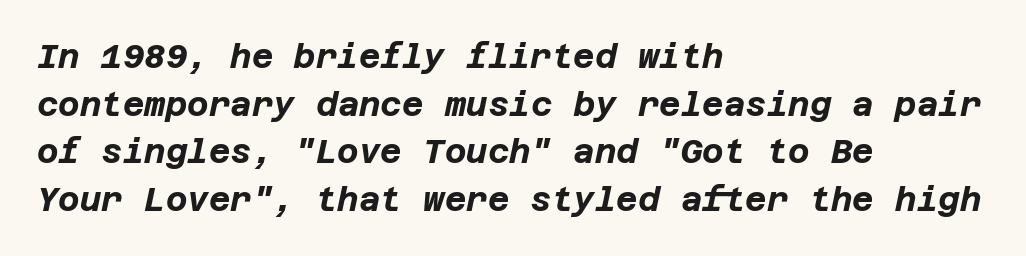
{"italic": "yes", "lean": "right", "slant_degrees": 12, "bold": "yes", "weight": "bold", "width": "normal", "stroke_contrast": "low", "x_height": "large", "underline": "no", "align": "left", "line_spacing": "normal", "line_spacing_ratio": 1.44, "letter_spacing": "normal", "letter_spacing_em": 0.0, "glyph_px": 33}
